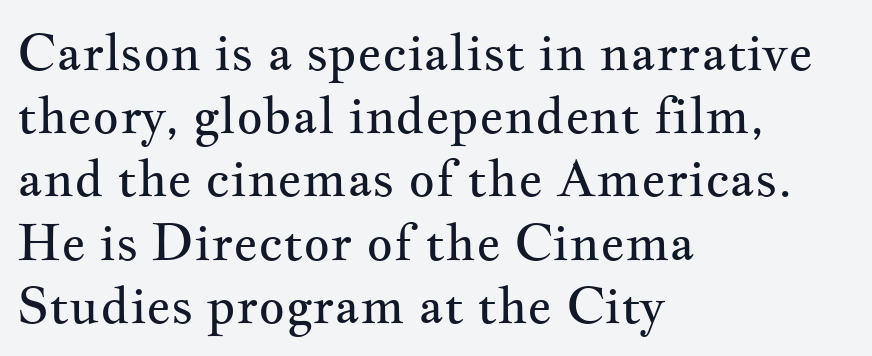
The image shows 51 px regular-weight, wide serif type, upright; set left-aligned, line spacing 1.24x, normal letter spacing, not underlined; medium stroke contrast and a small x-height.
